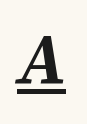
The image shows 71 px bold type, italic (leaning right); set unusually wide letter spacing (+0.25 em), underlined; medium stroke contrast and a medium x-height.
